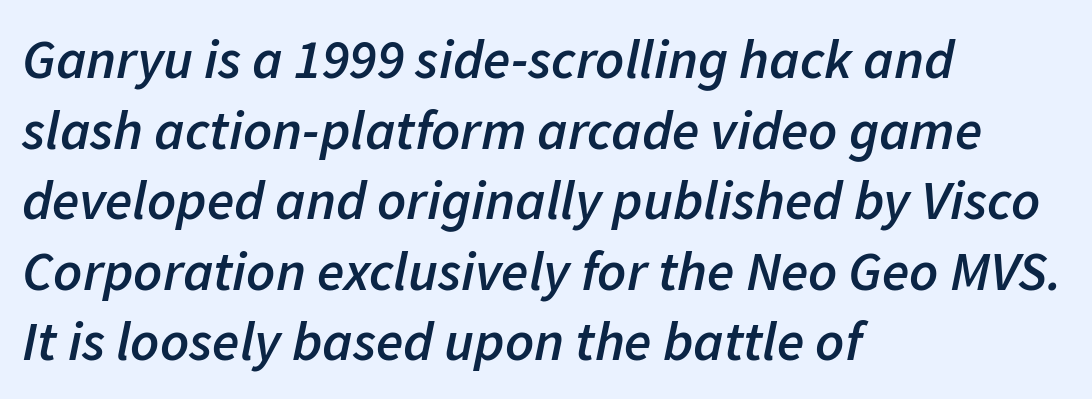
The image shows 56 px semibold type, italic (leaning right); set left-aligned, normal line spacing (1.26x), normal letter spacing, not underlined; low stroke contrast and a medium x-height.
